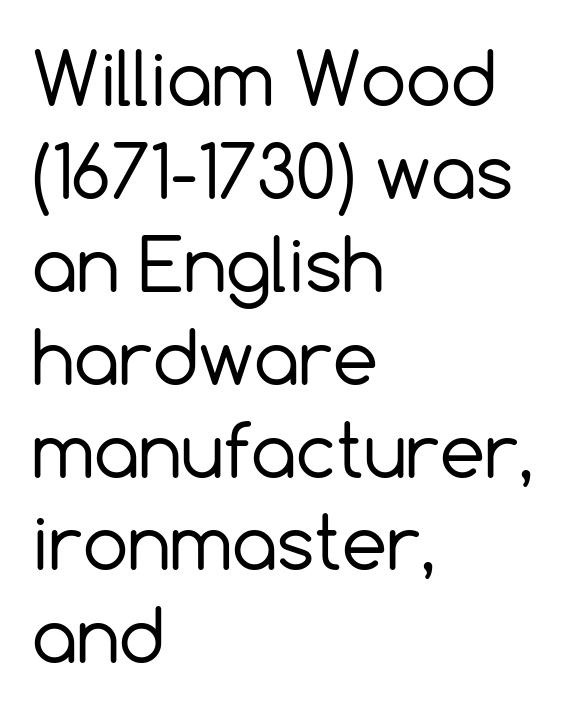
{"serif": "no", "italic": "no", "bold": "no", "weight": "regular", "width": "normal", "x_height": "medium", "monospaced": "no", "underline": "no", "align": "left", "line_spacing": "normal", "line_spacing_ratio": 1.29, "letter_spacing": "normal", "letter_spacing_em": 0.0, "glyph_px": 72}
